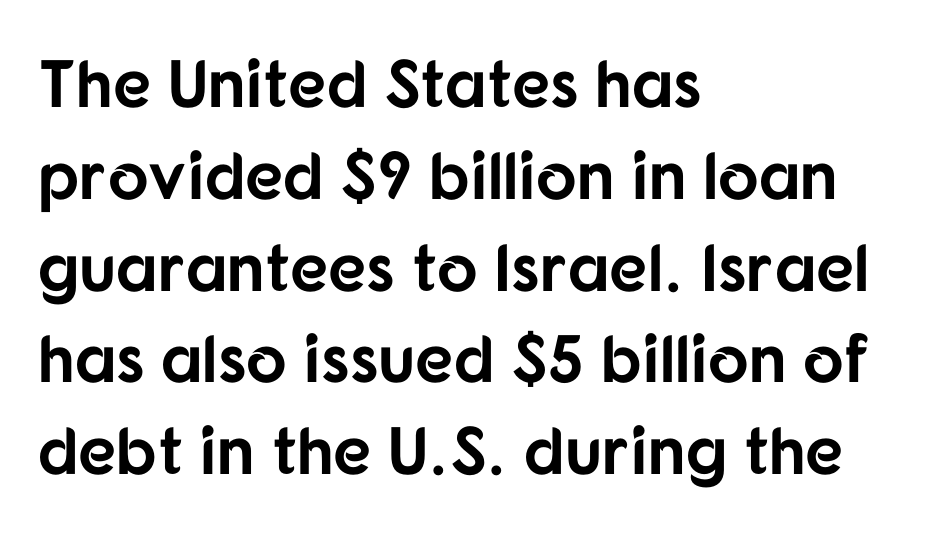
{"serif": "no", "italic": "no", "bold": "yes", "weight": "bold", "width": "normal", "stroke_contrast": "low", "x_height": "medium", "monospaced": "no", "underline": "no", "align": "left", "line_spacing": "normal", "line_spacing_ratio": 1.37, "letter_spacing": "normal", "letter_spacing_em": 0.0, "glyph_px": 67}
